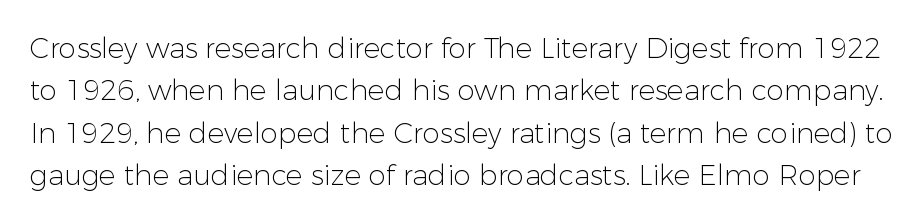
The image shows 28 px light sans-serif type, upright; set normal line spacing (1.51x), normal letter spacing, not underlined; low stroke contrast and a medium x-height.
